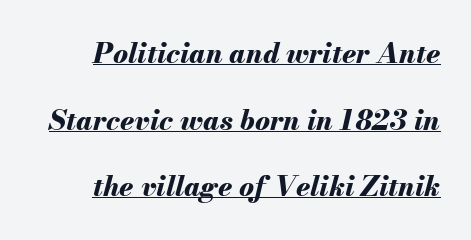
The image shows 28 px bold type, italic (leaning right); set right-aligned, loose line spacing (2.38x), normal letter spacing, underlined; medium stroke contrast and a small x-height.
